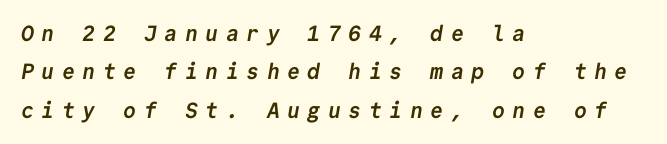
{"bold": "yes", "underline": "no", "align": "left", "line_spacing_ratio": 1.74, "letter_spacing": "wide", "letter_spacing_em": 0.33, "glyph_px": 22}
